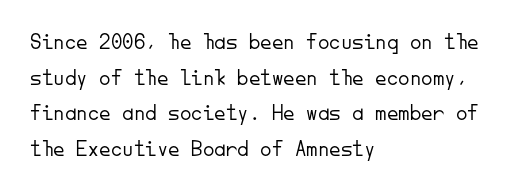
Baseline-to-baseline distance is the conventional proportion of letter height. The passage is arranged the way most books set body copy — flush left. The glyphs are unaccompanied by any horizontal stroke below them. The gaps between neighbouring characters are ordinary and unremarkable.
